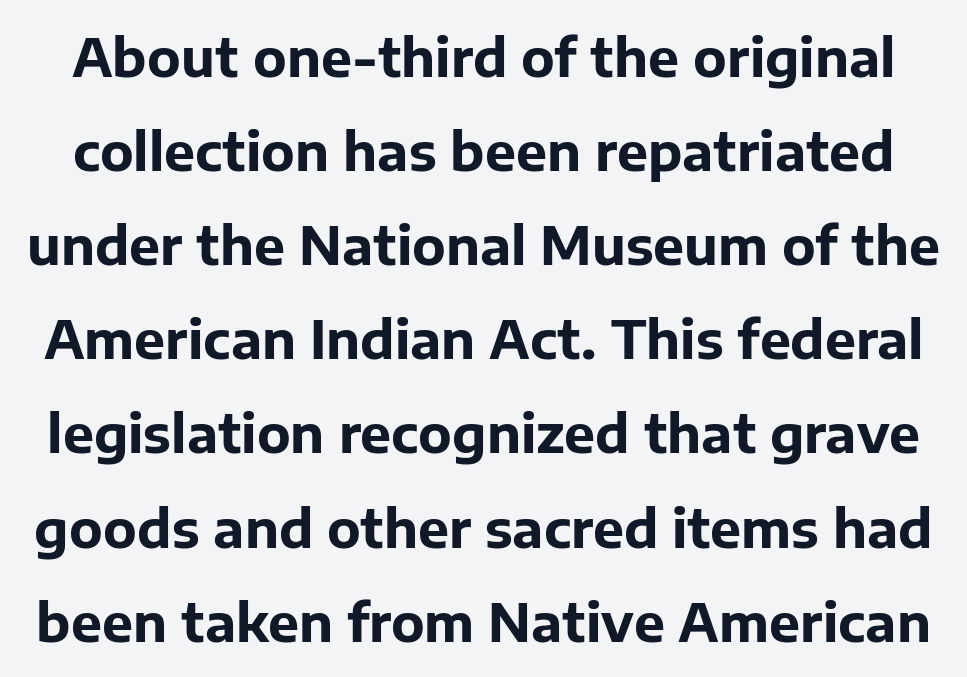
Is the letter spacing exaggerated? No — it looks like the ordinary default. This is sans-serif lettering, the kind often seen on screens and signage. Bare-footed words on every line. Here the designer chose a conventional face with non-uniform glyph widths.
